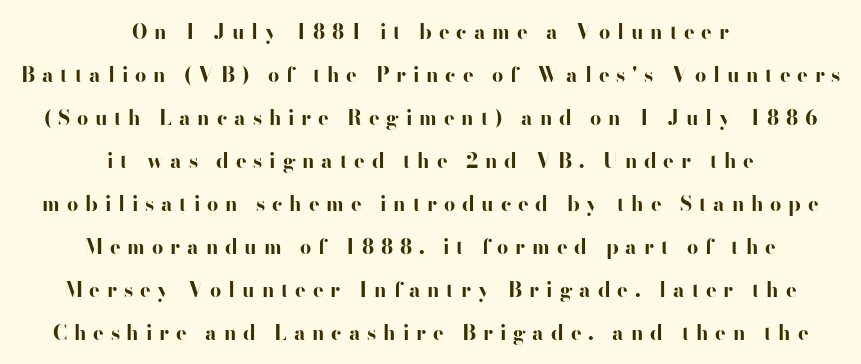
Plenty of ink on the page — the face is bold. Vertical strokes here are truly vertical. This sample trades compactness for vertical openness between lines. Quick note: underline off. Spacing between characters has been opened up far beyond the box default. Neither beginnings nor endings align; midpoints do.
